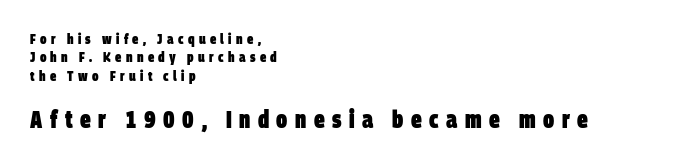
Two sizes are in play, and the larger belongs to the second block. Glyph-to-glyph distance is far greater than everyday printed text. Left-aligned paragraph, ragged on the right. A normal amount of white space separates one row of letters from the next. You'd pick this weight for a headline — it's a proper bold.
